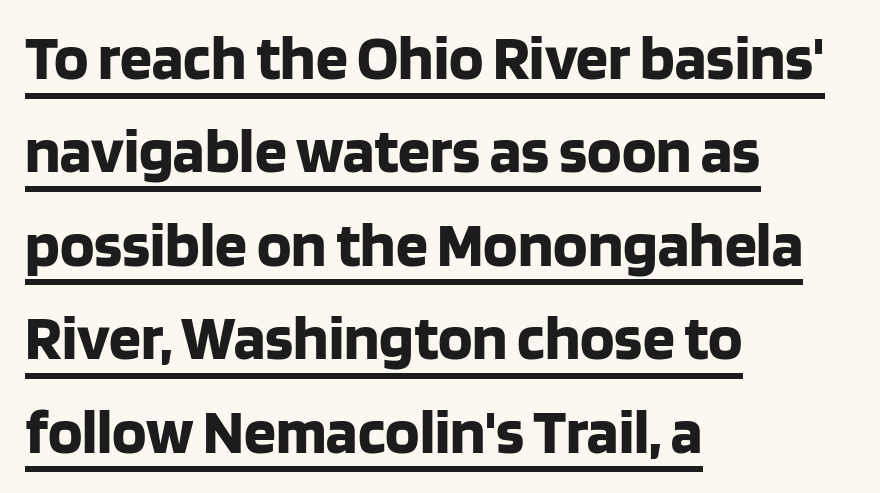
Q: Is the text bold? A: Yes.
Q: Is the text italic (slanted)? A: No, it is upright.
Q: Is the typeface a serif or a sans-serif typeface? A: Sans-serif.
Q: Is the text underlined? A: Yes.
Q: How is the paragraph aligned? A: Left-aligned.
Q: Is the spacing between letters normal or unusually wide? A: Normal.
Q: Is the spacing between lines tight, normal or loose? A: Normal.
Q: Width (condensed, normal, or wide)? A: Normal.
Q: Stroke contrast? A: Low.
Q: x-height? A: Large.
Q: Monospaced? A: No.
